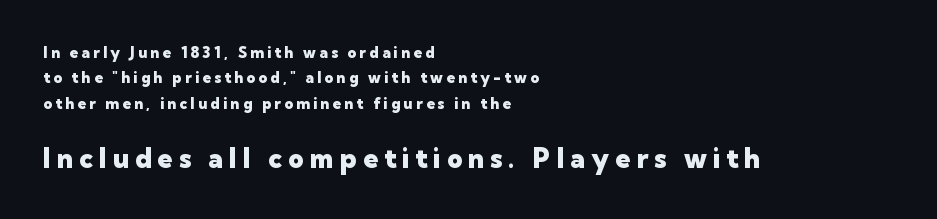
The image shows 27 px bold type, upright; set left-aligned, normal line spacing (1.7x), unusually wide letter spacing (+0.22 em), not underlined; the second (bottom) block is 1.8x larger.
